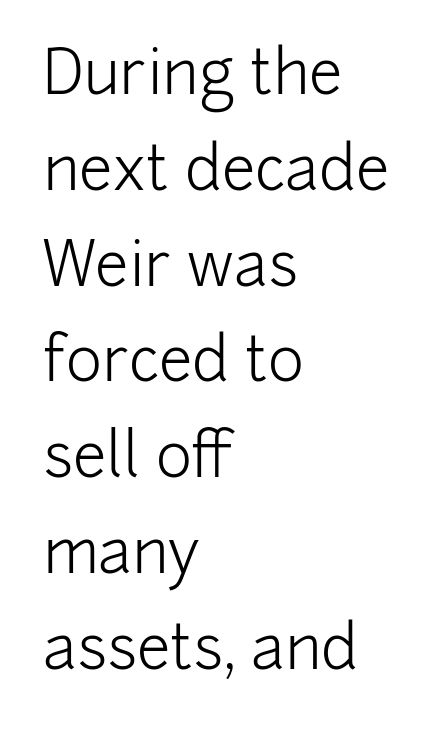
This is sans-serif lettering, the kind often seen on screens and signage. This rendering uses left alignment, leaving the right contour irregular. The string is rendered with underlining switched off. Stems and bowls with no extra thickness — not bold.
